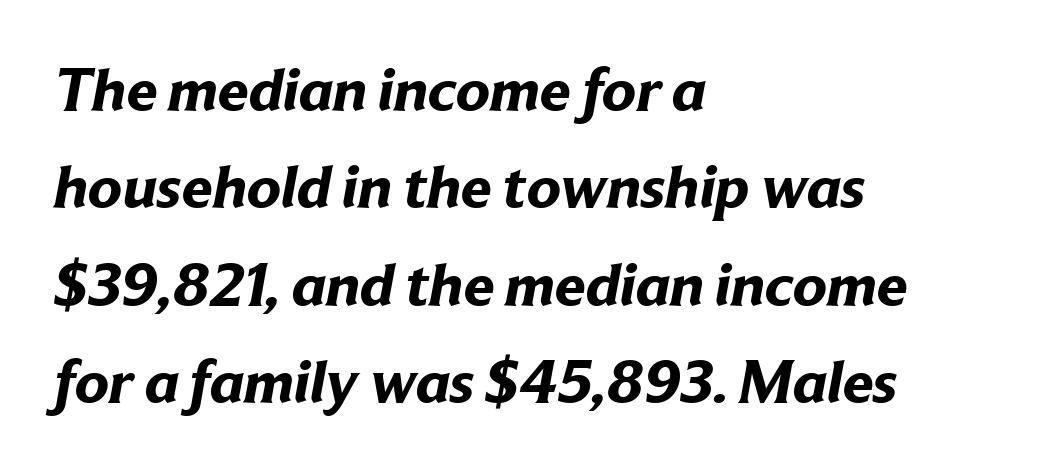
Q: Is the text bold? A: Yes.
Q: Is the typeface a serif or a sans-serif typeface? A: Sans-serif.
Q: Is the text underlined? A: No.
Q: How is the paragraph aligned? A: Left-aligned.
Q: Is the spacing between letters normal or unusually wide? A: Normal.
Q: Is the spacing between lines tight, normal or loose? A: Normal.
Q: Width (condensed, normal, or wide)? A: Normal.
Q: Stroke contrast? A: Low.
Q: x-height? A: Medium.
Q: Monospaced? A: No.
